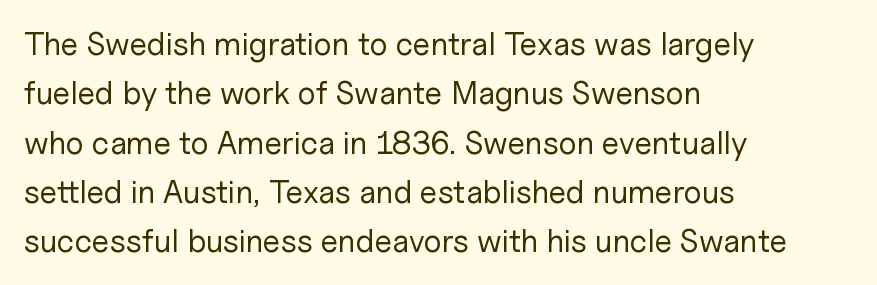
{"serif": "no", "italic": "no", "bold": "no", "weight": "regular", "width": "normal", "stroke_contrast": "low", "x_height": "medium", "monospaced": "no", "underline": "no", "align": "left", "line_spacing": "normal", "line_spacing_ratio": 1.54, "letter_spacing": "normal", "letter_spacing_em": 0.0, "glyph_px": 32}
